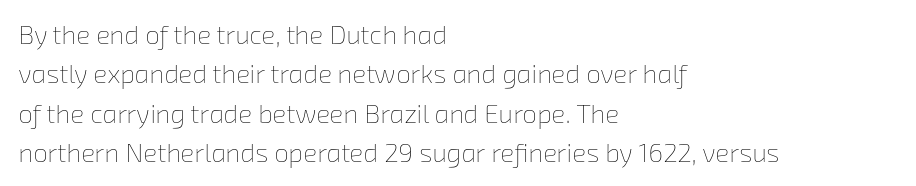
Baseline-to-baseline distance is the conventional proportion of letter height. Ink coverage per letter is moderate at most. Clear beneath every line of the passage. Is the letter spacing exaggerated? No — it looks like the ordinary default.
